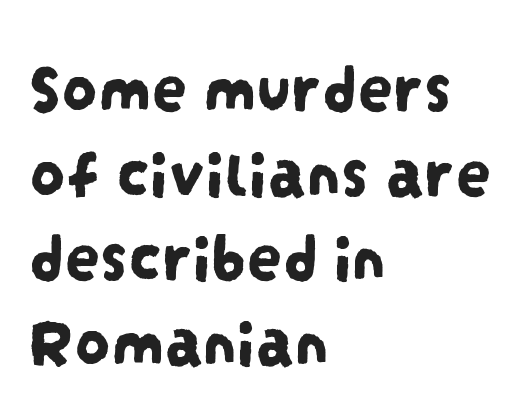
Q: Is the typeface a serif or a sans-serif typeface? A: Sans-serif.
Q: Is the text underlined? A: No.
Q: How is the paragraph aligned? A: Left-aligned.
Q: Is the spacing between letters normal or unusually wide? A: Normal.
Q: Width (condensed, normal, or wide)? A: Condensed.
Q: Stroke contrast? A: Low.
Q: x-height? A: Large.
Q: Monospaced? A: No.
